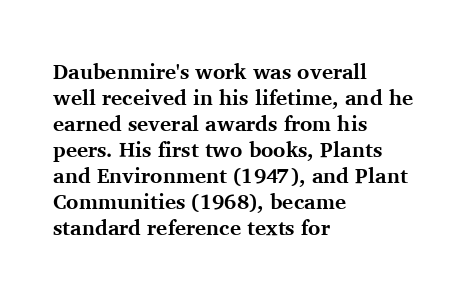
The image shows 21 px bold type, upright; set left-aligned, line spacing 1.24x, normal letter spacing, not underlined.
